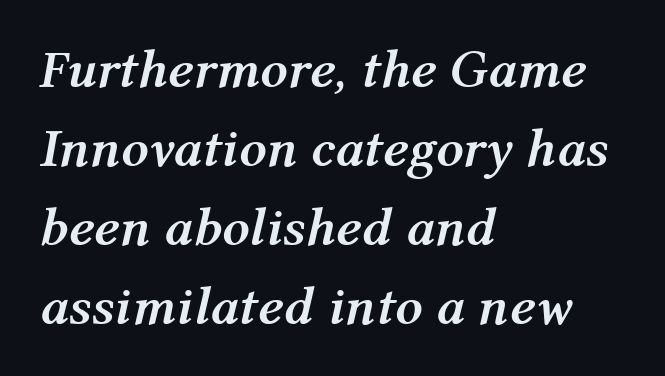
Strong, thick strokes mark this as bold type. Varying glyph widths throughout — classic text-font behaviour. This rendering uses left alignment, leaving the right contour irregular. The axis of the letterforms is tilted away from vertical. The area under the type is left untouched. There is no visible air inserted between adjacent glyphs.
